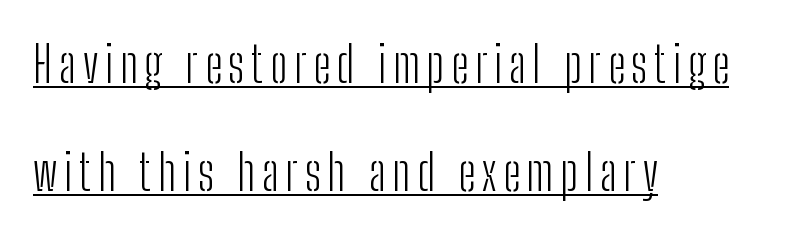
Q: Is the text bold? A: No.
Q: Is the text italic (slanted)? A: No, it is upright.
Q: Is the typeface a serif or a sans-serif typeface? A: Sans-serif.
Q: Is the text underlined? A: Yes.
Q: How is the paragraph aligned? A: Left-aligned.
Q: Is the spacing between lines tight, normal or loose? A: Loose.
Q: Width (condensed, normal, or wide)? A: Condensed.
Q: Stroke contrast? A: Low.
Q: x-height? A: Medium.
Q: Monospaced? A: No.
